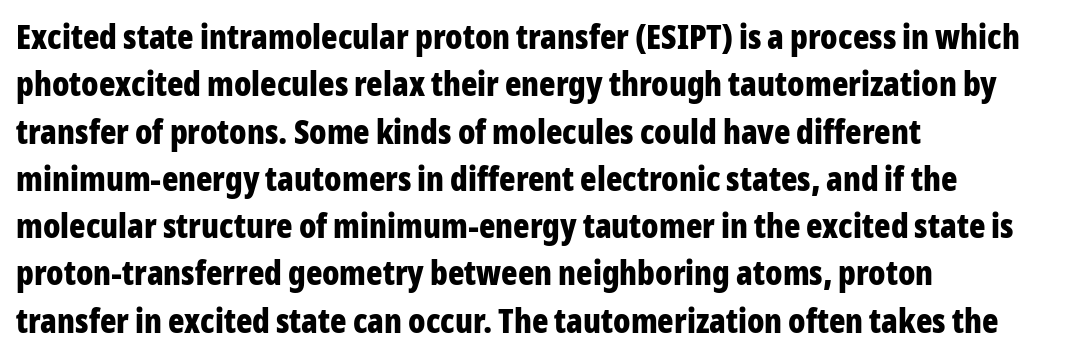
Vertically, the passage feels balanced, rows spaced as you'd expect. Spacing verdict: proportional, widths tailored to each character. The foot of each line stays bare and open. All the whitespace from short lines collects on the right. In terms of posture, this sample is upright. Standard letterfit; no display-style spreading of the glyphs.
